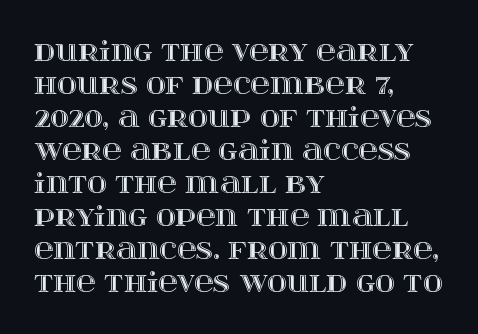
Q: Is the text italic (slanted)? A: No, it is upright.
Q: Is the text underlined? A: No.
Q: How is the paragraph aligned? A: Left-aligned.
Q: Is the spacing between letters normal or unusually wide? A: Normal.
